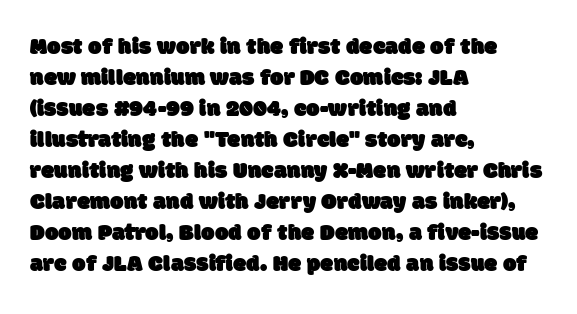
The image shows 24 px text type; set left-aligned, normal line spacing (1.29x), normal letter spacing, not underlined.
